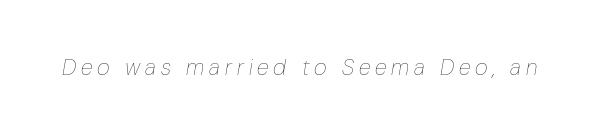
{"italic": "yes", "lean": "right", "slant_degrees": 10, "bold": "no", "underline": "no", "letter_spacing": "wide", "letter_spacing_em": 0.22, "glyph_px": 22}
